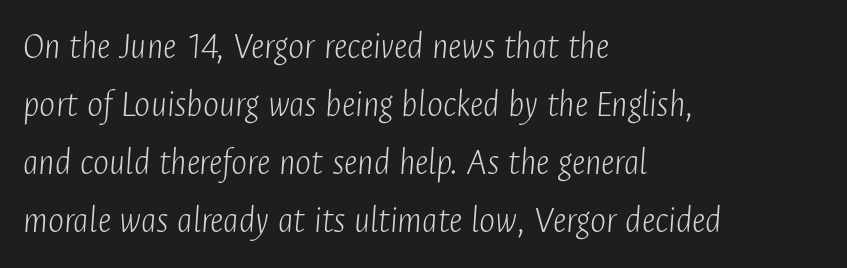
{"italic": "yes", "lean": "right", "slant_degrees": 4, "bold": "no", "weight": "light", "width": "condensed", "stroke_contrast": "low", "x_height": "medium", "monospaced": "no", "underline": "no", "align": "left", "line_spacing": "normal", "line_spacing_ratio": 1.53, "letter_spacing": "normal", "letter_spacing_em": 0.0, "glyph_px": 38}
